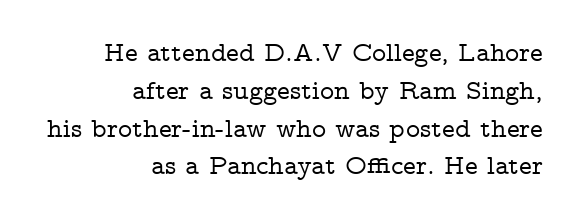
The image shows 27 px text type, upright; set right-aligned, normal line spacing (1.4x), normal letter spacing, not underlined.
